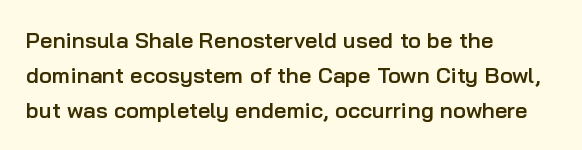
The image shows 22 px text type, upright; set left-aligned, normal line spacing (1.58x), normal letter spacing, not underlined.
